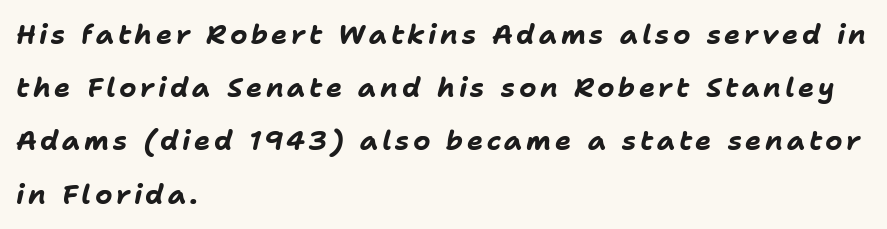
{"italic": "yes", "lean": "right", "slant_degrees": 11, "bold": "yes", "underline": "no", "align": "left", "line_spacing": "loose", "line_spacing_ratio": 1.97, "glyph_px": 27}
